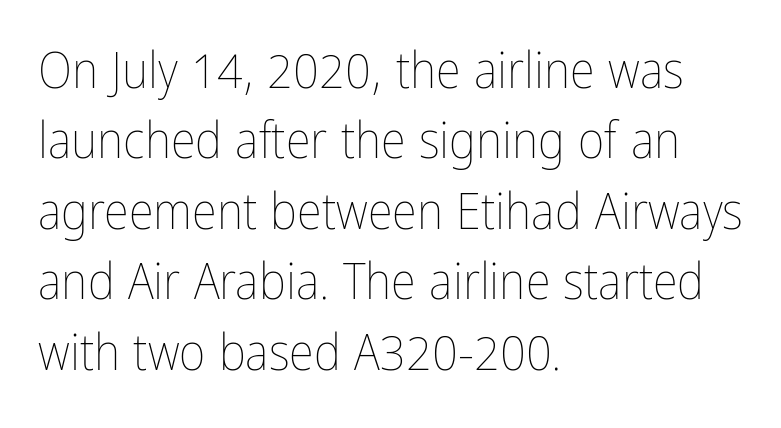
The image shows 51 px thin, condensed type, upright; set left-aligned, normal line spacing (1.38x), normal letter spacing, not underlined; low stroke contrast and a medium x-height.
